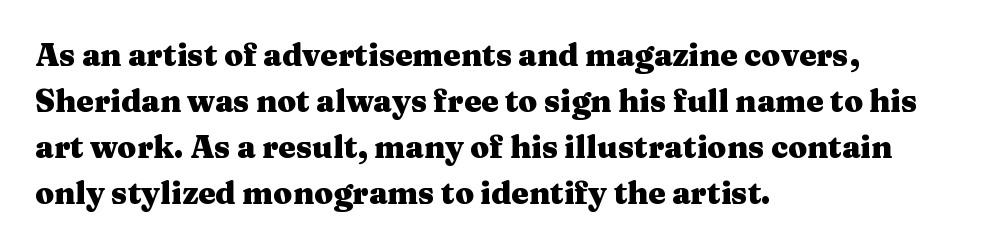
Q: Is the text bold? A: Yes.
Q: Is the text italic (slanted)? A: No, it is upright.
Q: Is the typeface a serif or a sans-serif typeface? A: Serif.
Q: Is the text underlined? A: No.
Q: How is the paragraph aligned? A: Left-aligned.
Q: Is the spacing between letters normal or unusually wide? A: Normal.
Q: Is the spacing between lines tight, normal or loose? A: Normal.
Q: Width (condensed, normal, or wide)? A: Wide.
Q: Stroke contrast? A: Medium.
Q: x-height? A: Medium.
Q: Monospaced? A: No.
